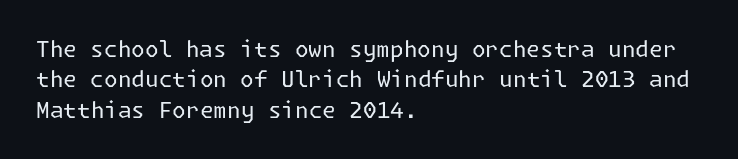
Q: Is the text bold? A: No.
Q: Is the text italic (slanted)? A: No, it is upright.
Q: Is the text underlined? A: No.
Q: How is the paragraph aligned? A: Left-aligned.
Q: Is the spacing between letters normal or unusually wide? A: Normal.
Q: Is the spacing between lines tight, normal or loose? A: Normal.
